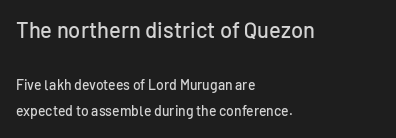
The image shows 22 px text type, upright; set left-aligned, loose line spacing (1.91x), normal letter spacing, not underlined; the first (top) block is 1.57x larger.
